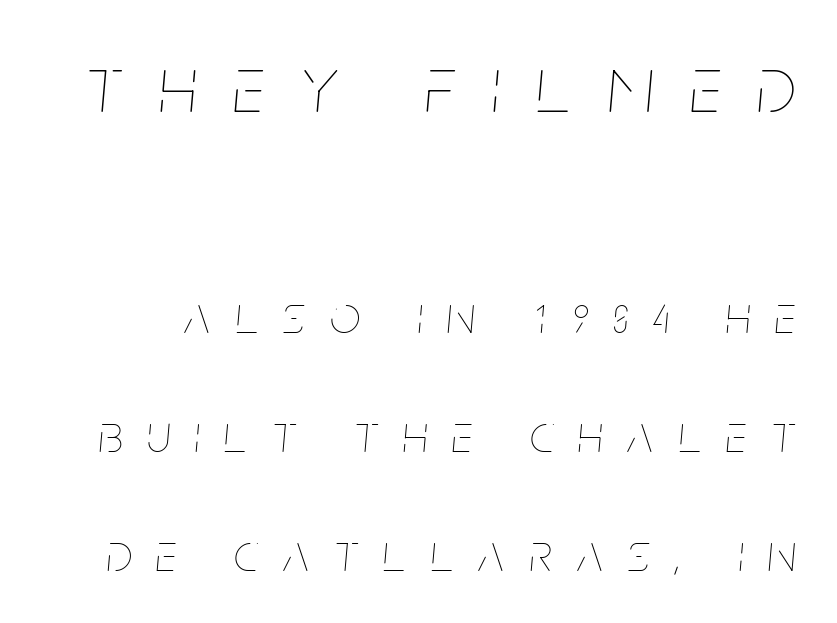
The image shows 80 px thin, condensed type, italic (leaning right); set loose line spacing (2.25x), unusually wide letter spacing (+0.47 em), not underlined; the first (top) block is 1.51x larger; low stroke contrast and a large x-height.
